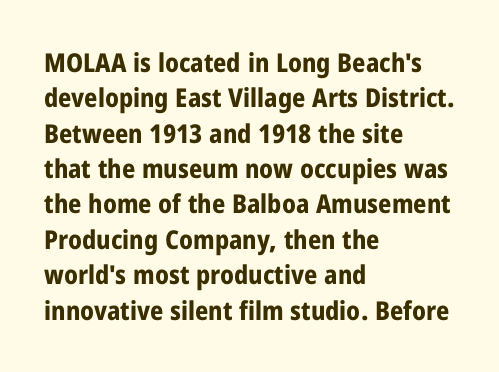
Q: Is the text bold? A: Yes.
Q: Is the text italic (slanted)? A: No, it is upright.
Q: Is the text underlined? A: No.
Q: How is the paragraph aligned? A: Left-aligned.
Q: Is the spacing between letters normal or unusually wide? A: Normal.
Q: Is the spacing between lines tight, normal or loose? A: Normal.
